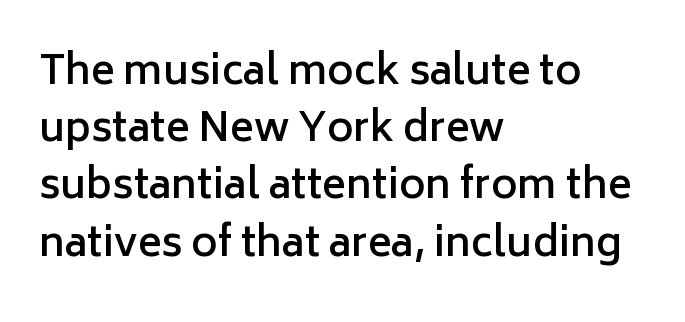
Q: Is the text bold? A: Semi-bold.
Q: Is the text italic (slanted)? A: No, it is upright.
Q: Is the typeface a serif or a sans-serif typeface? A: Sans-serif.
Q: Is the text underlined? A: No.
Q: How is the paragraph aligned? A: Left-aligned.
Q: Is the spacing between letters normal or unusually wide? A: Normal.
Q: Is the spacing between lines tight, normal or loose? A: Normal.
Q: Width (condensed, normal, or wide)? A: Normal.
Q: Stroke contrast? A: Low.
Q: x-height? A: Medium.
Q: Monospaced? A: No.
